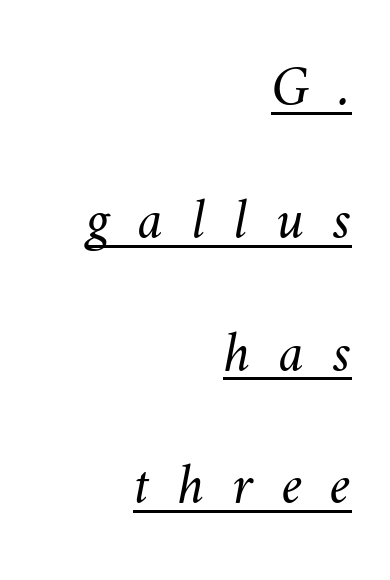
Each word looks stretched out because of the extra space between its letters. Horizontal alignment here is rightward, an uncommon choice for prose. Regarding leading, the lines here are spaced well apart. In designer terms, the underline attribute is active on this setting.
